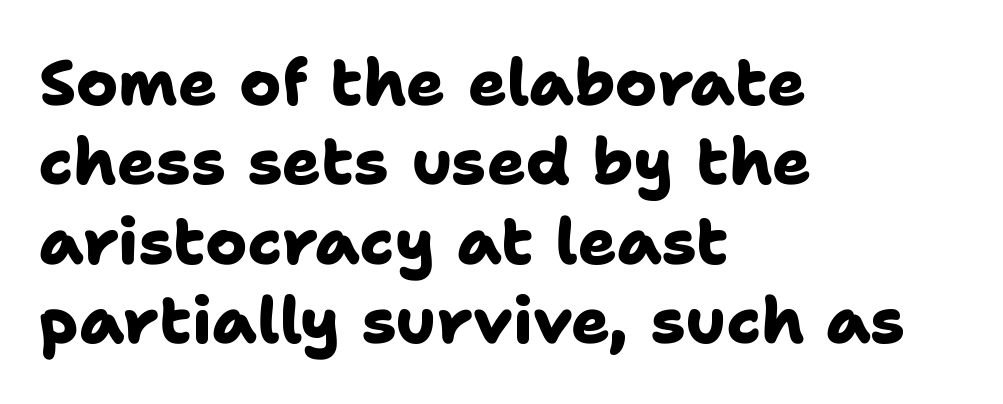
Q: Is the text bold? A: Yes.
Q: Is the typeface a serif or a sans-serif typeface? A: Sans-serif.
Q: Is the text underlined? A: No.
Q: How is the paragraph aligned? A: Left-aligned.
Q: Is the spacing between letters normal or unusually wide? A: Normal.
Q: Width (condensed, normal, or wide)? A: Normal.
Q: Stroke contrast? A: Low.
Q: x-height? A: Medium.
Q: Monospaced? A: No.
